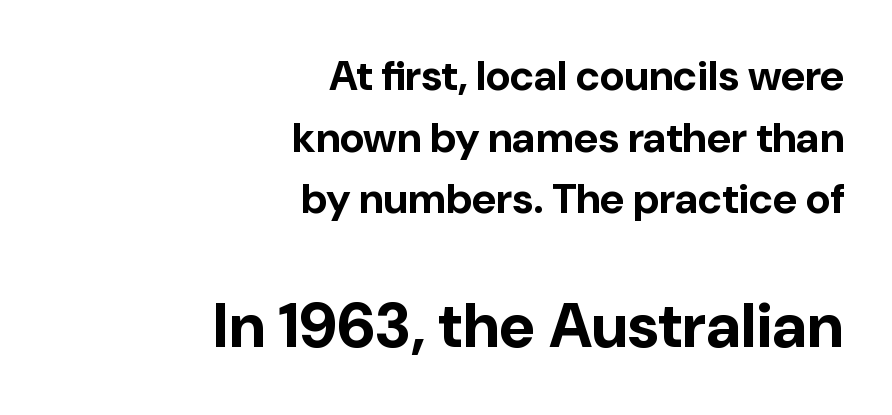
{"serif": "no", "italic": "no", "bold": "yes", "weight": "bold", "width": "normal", "stroke_contrast": "low", "x_height": "medium", "monospaced": "no", "underline": "no", "align": "right", "line_spacing": "normal", "line_spacing_ratio": 1.47, "letter_spacing": "normal", "letter_spacing_em": 0.0, "larger_block": "second", "size_ratio": 1.5, "glyph_px": 63}
